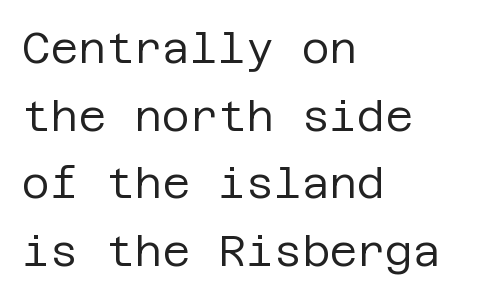
In terms of letterspacing, this is plain default setting. Typographically, this falls in the sans-serif category. The baseline area is clear. The rag falls on the right side of this text block. Summary of weight: not heavy and not bold.
